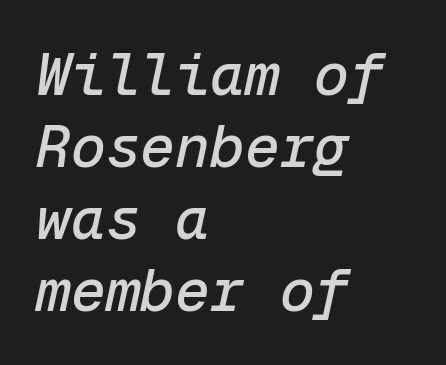
The image shows 58 px text type, italic (leaning right), monospaced; set left-aligned, line spacing 1.24x, normal letter spacing, not underlined; low stroke contrast and a medium x-height.
